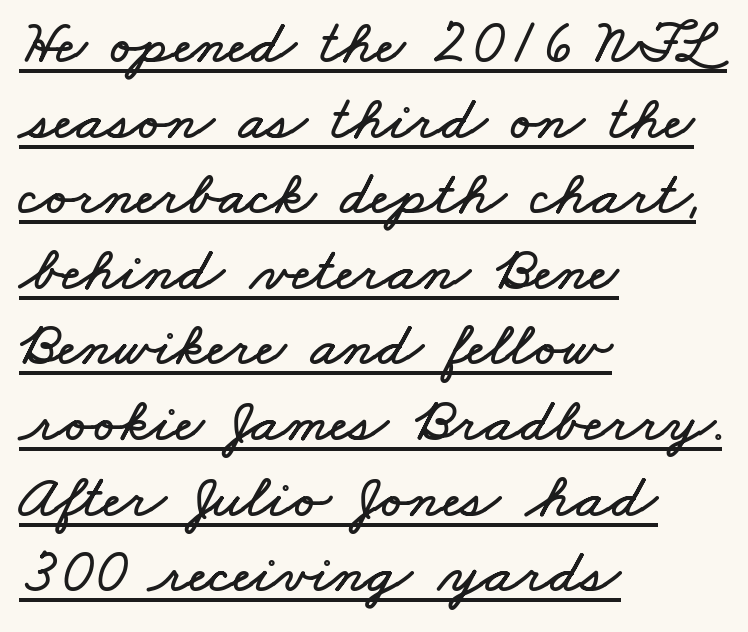
Q: Is the text underlined? A: Yes.
Q: How is the paragraph aligned? A: Left-aligned.
Q: Is the spacing between letters normal or unusually wide? A: Normal.
Q: Width (condensed, normal, or wide)? A: Wide.
Q: Stroke contrast? A: Low.
Q: x-height? A: Small.
Q: Monospaced? A: No.
